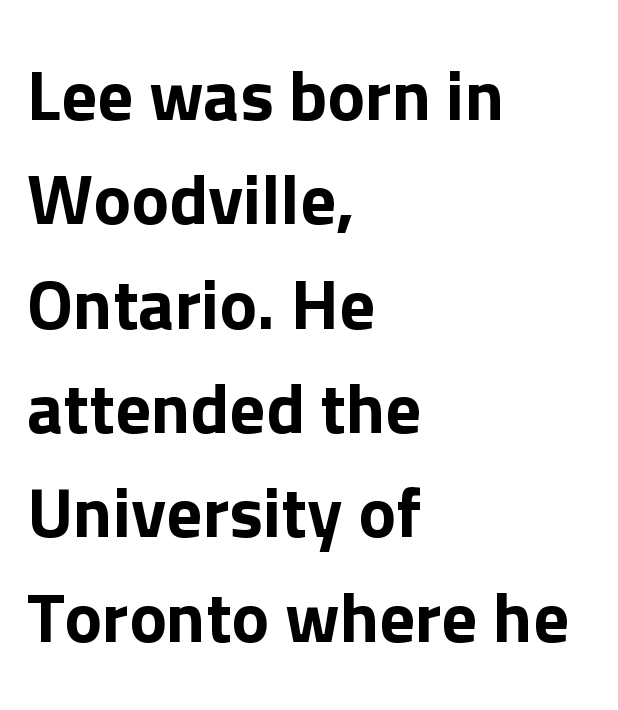
The area under the type is left untouched. These lines are rendered in a variable-pitch font. In terms of leading, this rendering sits right in the middle. Layout note: lines flush left. You can tell from the bare stems that sans-serif type was used.
